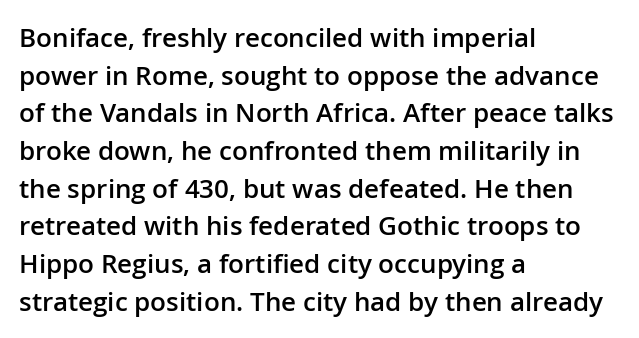
Reading down the column, the eye jumps a familiar distance to each next line. How are the letters spaced? Ordinarily, with no added tracking. The text block is weighted toward the left margin, trailing off unevenly rightward. The letters stand upright; this is a roman face.
